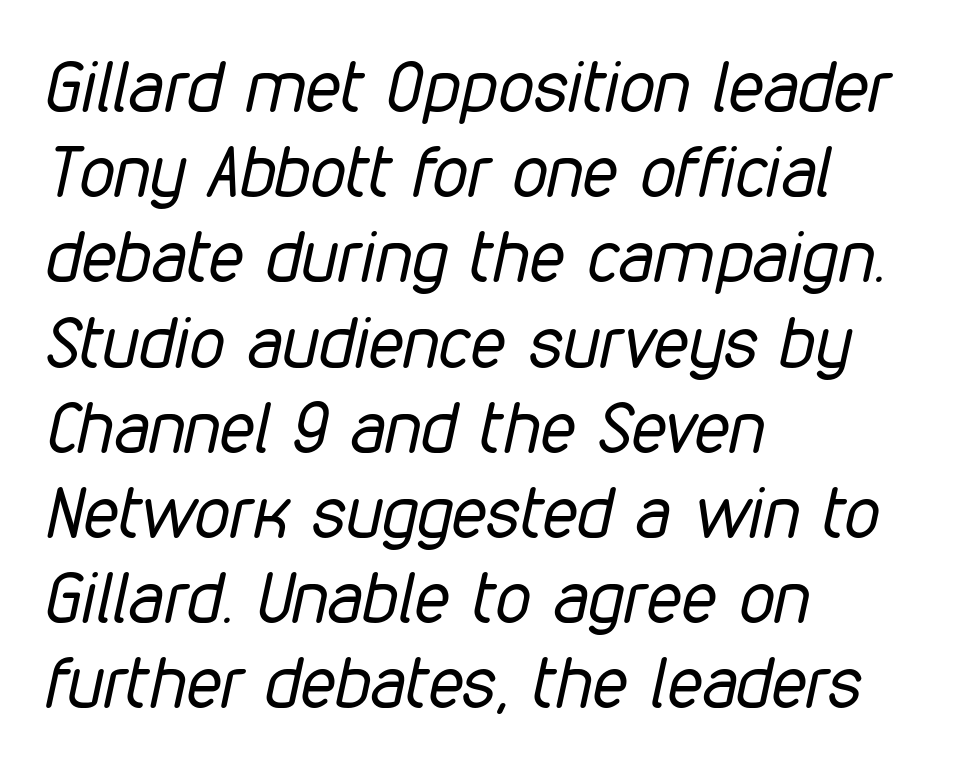
{"italic": "yes", "lean": "right", "slant_degrees": 12, "bold": "no", "weight": "regular", "width": "condensed", "stroke_contrast": "low", "x_height": "medium", "monospaced": "no", "underline": "no", "align": "left", "line_spacing_ratio": 1.2, "letter_spacing": "normal", "letter_spacing_em": 0.0, "glyph_px": 71}
